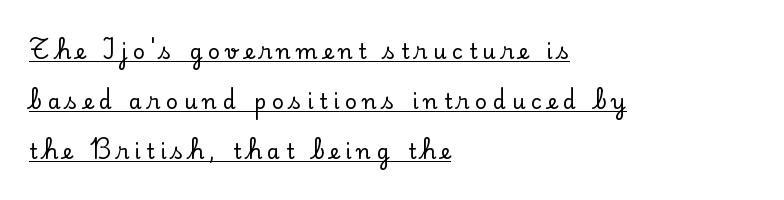
{"italic": "no", "underline": "yes", "align": "left", "line_spacing": "loose", "line_spacing_ratio": 2.39, "letter_spacing": "wide", "letter_spacing_em": 0.27, "glyph_px": 21}
